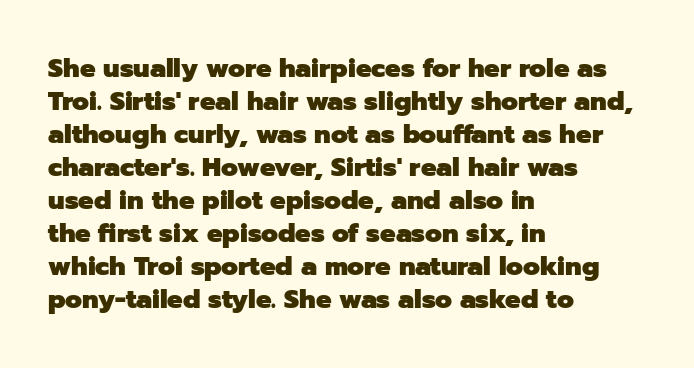
Q: Is the text bold? A: Yes.
Q: Is the text italic (slanted)? A: No, it is upright.
Q: Is the text underlined? A: No.
Q: How is the paragraph aligned? A: Left-aligned.
Q: Is the spacing between letters normal or unusually wide? A: Normal.
Q: Is the spacing between lines tight, normal or loose? A: Normal.
